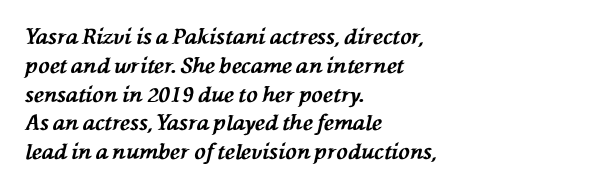
Rows of type keep a routine distance in the vertical direction. It's the slanting kind of type. The strokes are fattened all the way to bold. Type without underlining. Look at the tracking — it's just the regular setting, nothing added.
